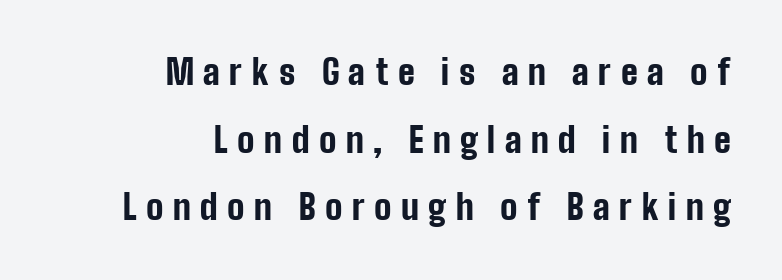
The image shows 34 px bold, condensed sans-serif type, upright; set right-aligned, loose line spacing (1.99x), unusually wide letter spacing (+0.28 em), not underlined; low stroke contrast and a medium x-height.
